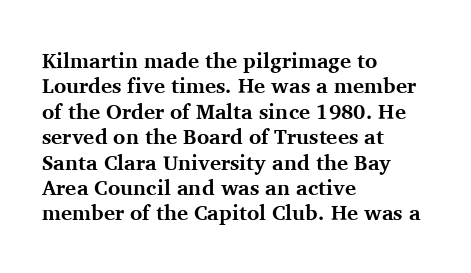
The image shows 21 px bold type, upright; set left-aligned, line spacing 1.21x, normal letter spacing, not underlined.
